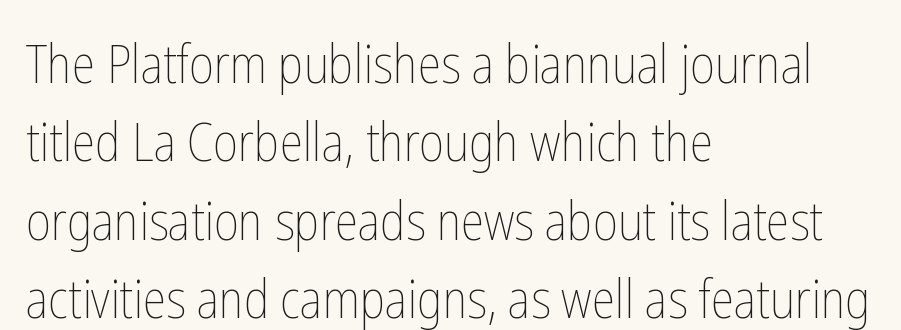
{"italic": "no", "bold": "no", "weight": "thin", "width": "condensed", "stroke_contrast": "low", "x_height": "medium", "monospaced": "no", "underline": "no", "align": "left", "line_spacing": "normal", "line_spacing_ratio": 1.48, "letter_spacing": "normal", "letter_spacing_em": 0.0, "glyph_px": 53}
